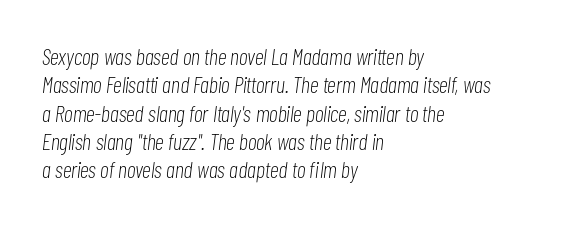
{"italic": "yes", "lean": "right", "slant_degrees": 7, "bold": "no", "underline": "no", "align": "left", "line_spacing_ratio": 1.23, "letter_spacing": "normal", "letter_spacing_em": 0.0, "glyph_px": 23}
